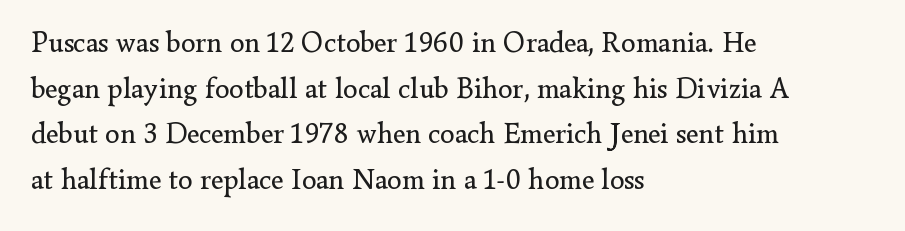
{"serif": "yes", "italic": "no", "bold": "no", "weight": "regular", "width": "normal", "stroke_contrast": "low", "x_height": "small", "monospaced": "no", "underline": "no", "align": "left", "line_spacing": "normal", "line_spacing_ratio": 1.57, "letter_spacing": "normal", "letter_spacing_em": 0.0, "glyph_px": 29}
